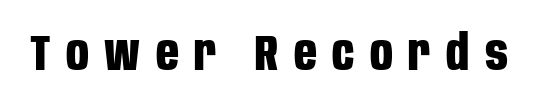
The lettering holds an erect, upright posture throughout. Weight check: bold — yes, fully. The zone under the glyphs is completely vacant. Someone cranked the tracking dial way up on this one. The letters advance in unequal steps, a hallmark of proportional type.
